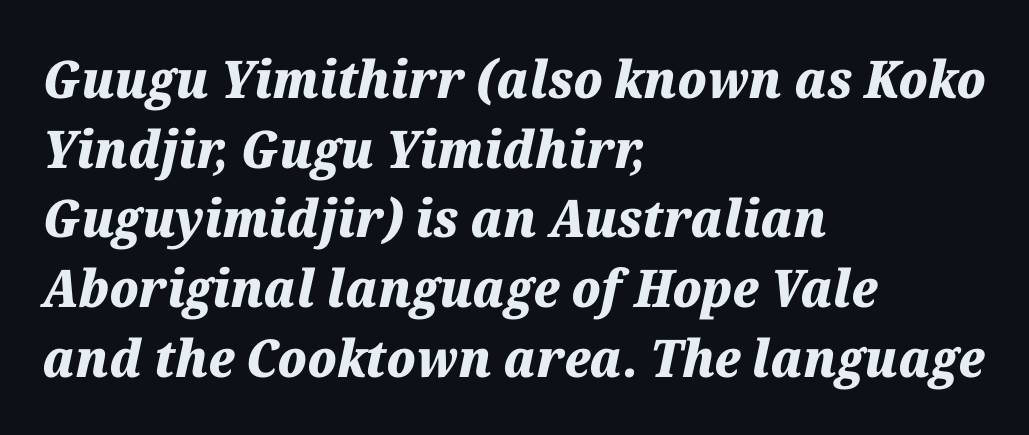
Students, note that the glyphs here touch the page at normal intervals. This sample has the flowing, uneven cadence of proportional lettering. Caption: multi-line text, flush left, ragged right. The letters are slanted; this is an italic face. Clear beneath every line of the passage. Every letter is thick-stroked: bold, no question.
